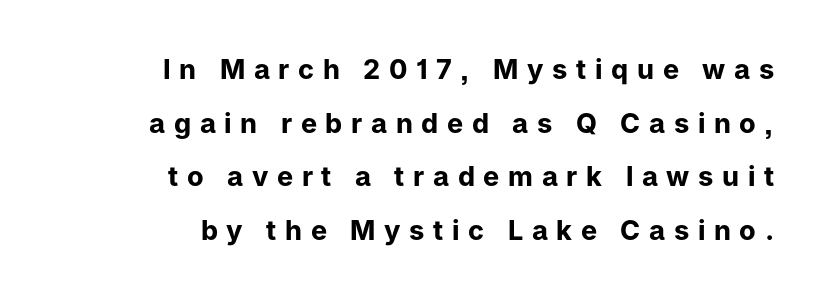
Q: Is the text bold? A: Yes.
Q: Is the text italic (slanted)? A: No, it is upright.
Q: Is the text underlined? A: No.
Q: How is the paragraph aligned? A: Right-aligned.
Q: Is the spacing between letters normal or unusually wide? A: Unusually wide.
Q: Is the spacing between lines tight, normal or loose? A: Loose.
